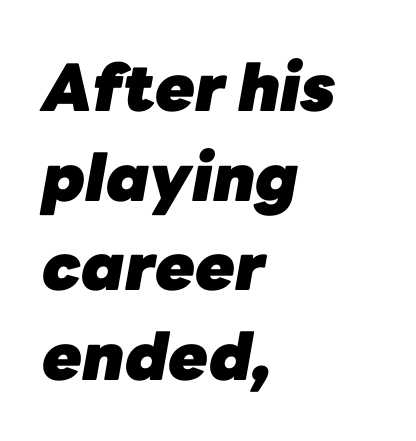
Q: Is the text bold? A: Yes.
Q: Is the text italic (slanted)? A: Yes, it leans right by about 10 degrees.
Q: Is the text underlined? A: No.
Q: How is the paragraph aligned? A: Left-aligned.
Q: Is the spacing between letters normal or unusually wide? A: Normal.
Q: Is the spacing between lines tight, normal or loose? A: Normal.
Q: Width (condensed, normal, or wide)? A: Normal.
Q: Stroke contrast? A: Low.
Q: x-height? A: Medium.
Q: Monospaced? A: No.
